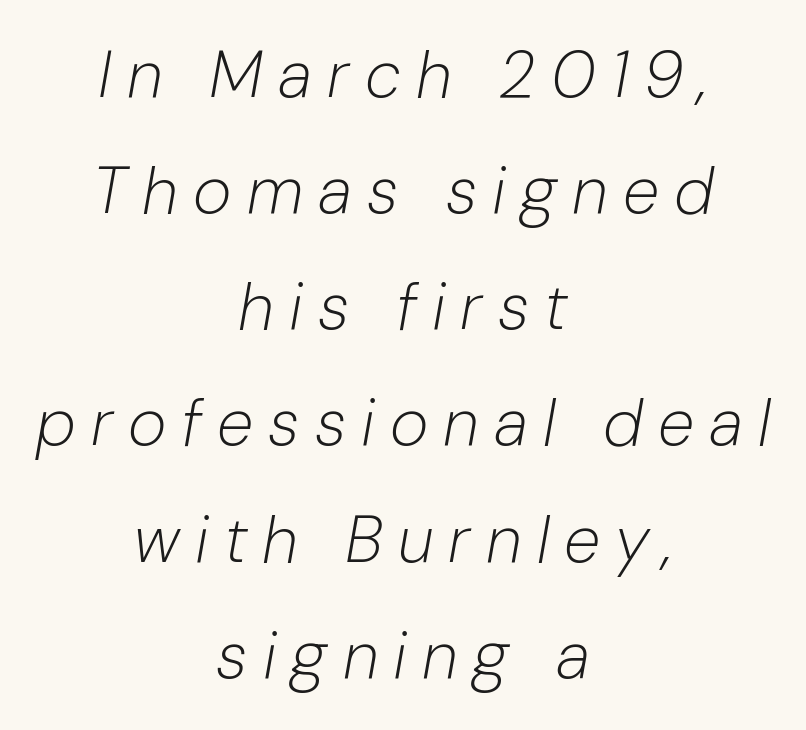
The image shows 66 px light type, italic (leaning right); set centered, line spacing 1.76x, unusually wide letter spacing (+0.23 em), not underlined; low stroke contrast and a medium x-height.
